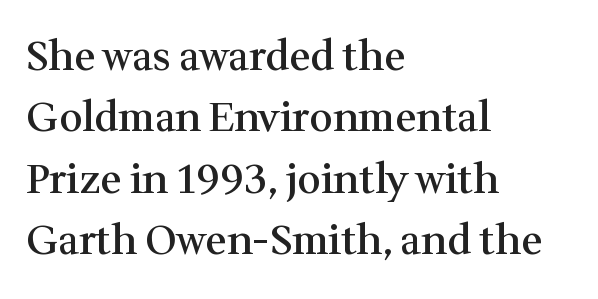
{"serif": "yes", "italic": "no", "bold": "semi", "weight": "semibold", "width": "normal", "stroke_contrast": "medium", "x_height": "medium", "monospaced": "no", "underline": "no", "align": "left", "line_spacing": "normal", "line_spacing_ratio": 1.5, "letter_spacing": "normal", "letter_spacing_em": 0.0, "glyph_px": 41}
